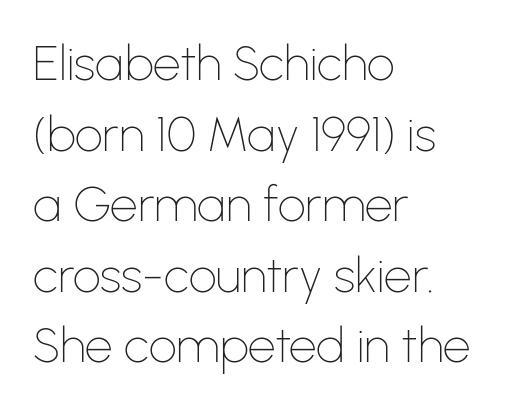
Q: Is the text bold? A: No.
Q: Is the text italic (slanted)? A: No, it is upright.
Q: Is the typeface a serif or a sans-serif typeface? A: Sans-serif.
Q: Is the text underlined? A: No.
Q: How is the paragraph aligned? A: Left-aligned.
Q: Is the spacing between letters normal or unusually wide? A: Normal.
Q: Is the spacing between lines tight, normal or loose? A: Normal.
Q: Width (condensed, normal, or wide)? A: Normal.
Q: Stroke contrast? A: Low.
Q: x-height? A: Medium.
Q: Monospaced? A: No.
